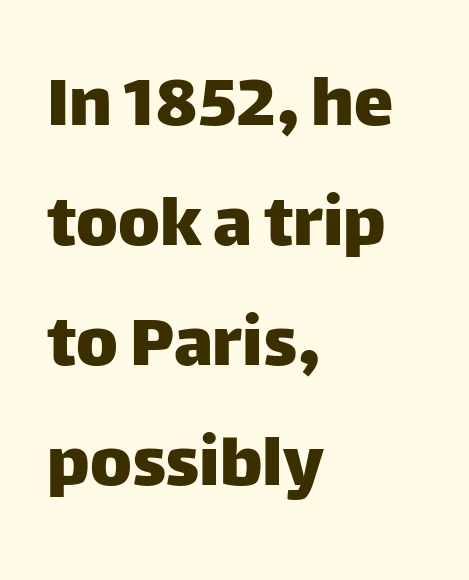
Q: Is the text italic (slanted)? A: No, it is upright.
Q: Is the typeface a serif or a sans-serif typeface? A: Sans-serif.
Q: Is the text underlined? A: No.
Q: How is the paragraph aligned? A: Left-aligned.
Q: Is the spacing between letters normal or unusually wide? A: Normal.
Q: Is the spacing between lines tight, normal or loose? A: Normal.
Q: Width (condensed, normal, or wide)? A: Normal.
Q: Stroke contrast? A: Low.
Q: x-height? A: Large.
Q: Monospaced? A: No.
